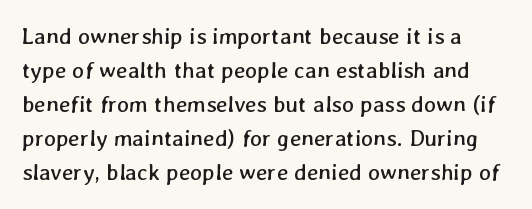
The image shows 23 px text type; set normal line spacing (1.48x), normal letter spacing, not underlined.
